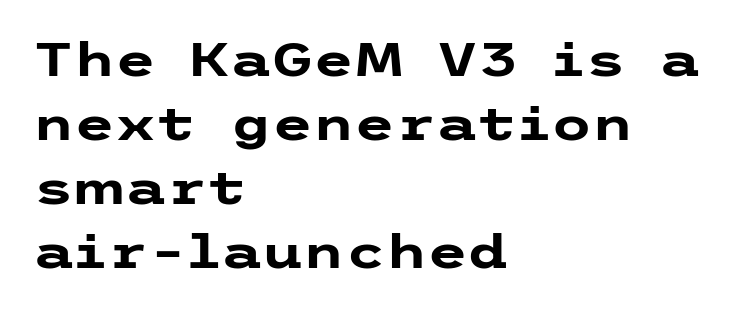
Left-aligned paragraph, ragged on the right. Letters rest on an invisible, unmarked baseline. The letters carry no serifs — their stems end cleanly without finishing strokes. Regarding leading, the lines here are spaced in the standard way. The gaps between neighbouring characters are ordinary and unremarkable. Every stem runs plumb, perpendicular to the baseline.
